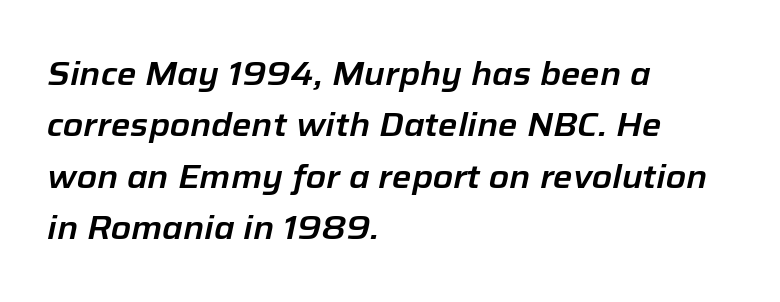
{"italic": "yes", "lean": "right", "slant_degrees": 12, "width": "normal", "stroke_contrast": "low", "x_height": "medium", "monospaced": "no", "underline": "no", "align": "left", "line_spacing": "normal", "line_spacing_ratio": 1.56, "letter_spacing": "normal", "letter_spacing_em": 0.0, "glyph_px": 33}
